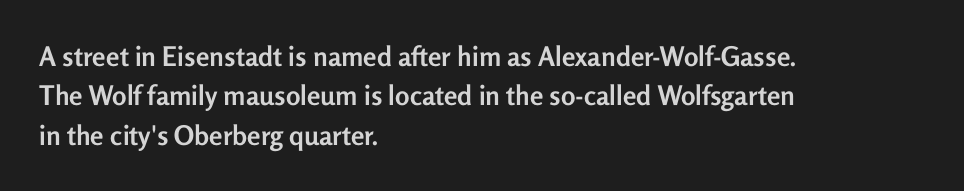
Q: Is the text bold? A: Yes.
Q: Is the text italic (slanted)? A: No, it is upright.
Q: Is the text underlined? A: No.
Q: How is the paragraph aligned? A: Left-aligned.
Q: Is the spacing between letters normal or unusually wide? A: Normal.
Q: Is the spacing between lines tight, normal or loose? A: Normal.
